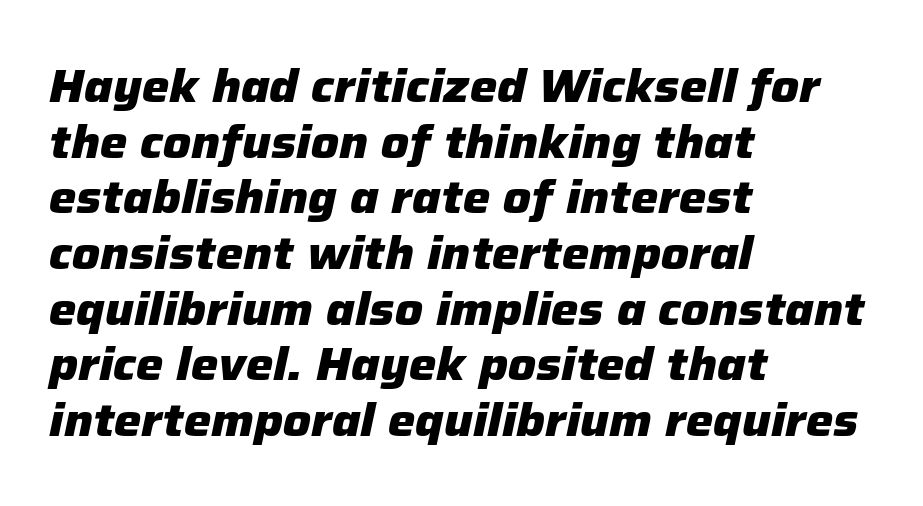
The image shows 46 px heavy type, italic (leaning right); set left-aligned, line spacing 1.21x, normal letter spacing, not underlined; low stroke contrast and a medium x-height.
